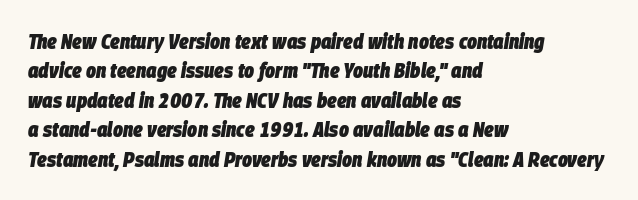
Q: Is the text bold? A: Yes.
Q: Is the text italic (slanted)? A: Yes, it leans right by about 9 degrees.
Q: Is the text underlined? A: No.
Q: How is the paragraph aligned? A: Left-aligned.
Q: Is the spacing between letters normal or unusually wide? A: Normal.
Q: Is the spacing between lines tight, normal or loose? A: Normal.
